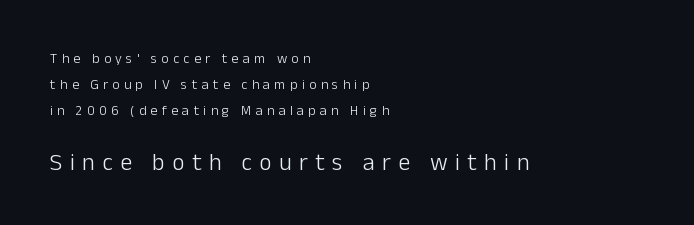
Check the space under the baseline: it is left empty. The compositor pushed each line to the left boundary. The passage shown is not bold in any degree. You can tell it's not italic because the verticals are truly vertical. If you squint, the bottom block still reads clearly — it's the larger of the two. Here the glyphs are tracked loosely, breaking word shapes into spaced letters.
